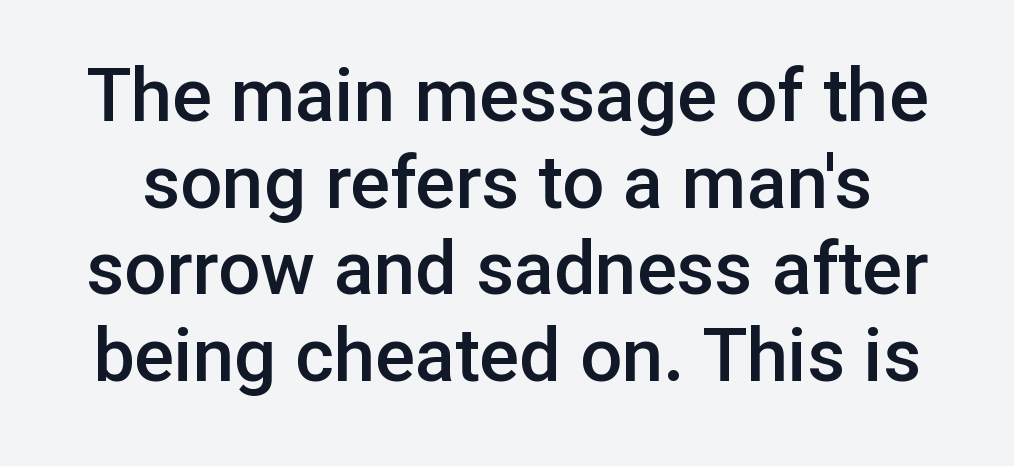
Q: Is the text bold? A: Semi-bold.
Q: Is the text italic (slanted)? A: No, it is upright.
Q: Is the typeface a serif or a sans-serif typeface? A: Sans-serif.
Q: Is the text underlined? A: No.
Q: Is the spacing between letters normal or unusually wide? A: Normal.
Q: Width (condensed, normal, or wide)? A: Normal.
Q: Stroke contrast? A: Low.
Q: x-height? A: Medium.
Q: Monospaced? A: No.
